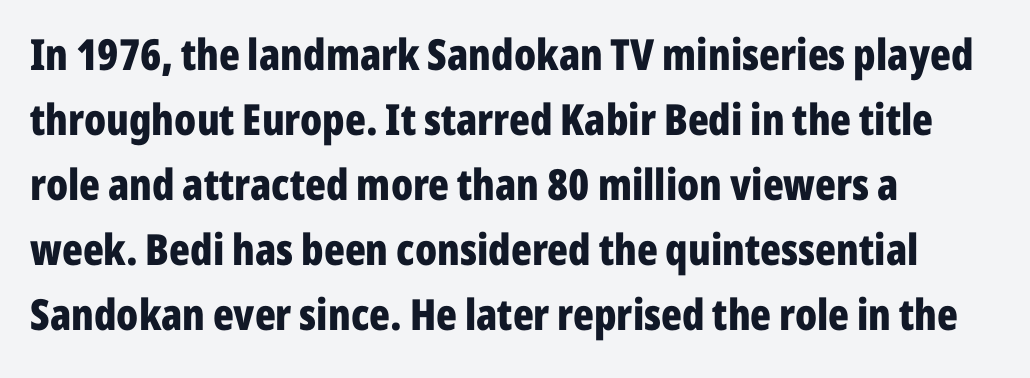
{"serif": "no", "italic": "no", "bold": "yes", "weight": "bold", "width": "condensed", "stroke_contrast": "low", "x_height": "medium", "monospaced": "no", "underline": "no", "align": "left", "line_spacing": "normal", "line_spacing_ratio": 1.51, "letter_spacing": "normal", "letter_spacing_em": 0.0, "glyph_px": 43}
